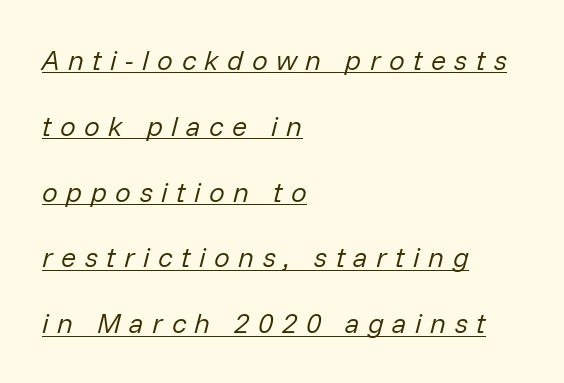
Q: Is the text bold? A: No.
Q: Is the text italic (slanted)? A: Yes, it leans right by about 14 degrees.
Q: Is the text underlined? A: Yes.
Q: How is the paragraph aligned? A: Left-aligned.
Q: Is the spacing between letters normal or unusually wide? A: Unusually wide.
Q: Is the spacing between lines tight, normal or loose? A: Loose.
Q: Width (condensed, normal, or wide)? A: Normal.
Q: Stroke contrast? A: Low.
Q: x-height? A: Medium.
Q: Monospaced? A: No.
